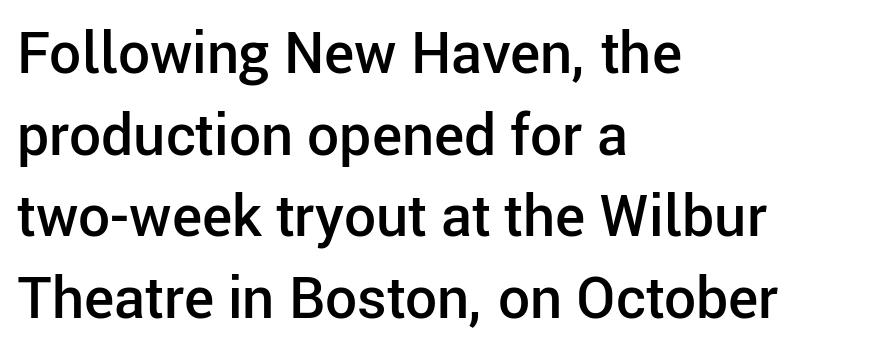
The image shows 57 px semibold sans-serif type, upright; set left-aligned, normal line spacing (1.43x), normal letter spacing, not underlined; low stroke contrast and a medium x-height.
